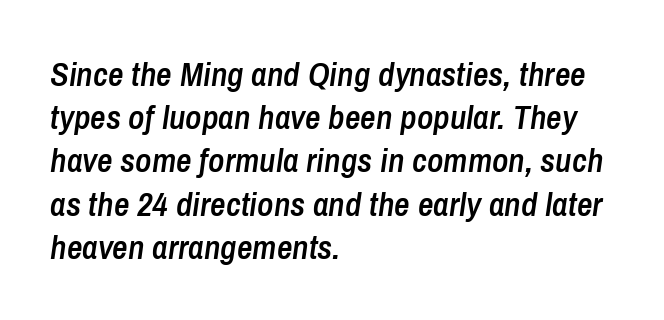
Proportional: the letters do not fall into vertical columns. These lines stack with their left ends in a neat column. Spacing between characters is what you'd get straight out of the box. Moderately thickened strokes mark this as semibold type. Type without underlining. Tall strokes in this sample are angled rather than plumb.
